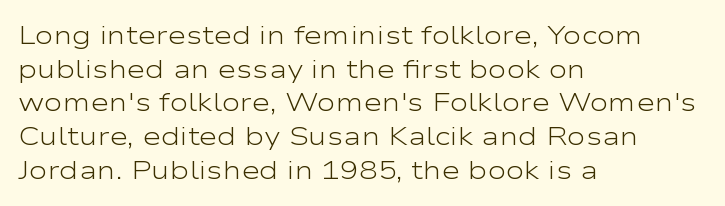
{"italic": "no", "bold": "no", "underline": "no", "align": "left", "line_spacing": "normal", "line_spacing_ratio": 1.35, "letter_spacing": "normal", "letter_spacing_em": 0.0, "glyph_px": 25}
